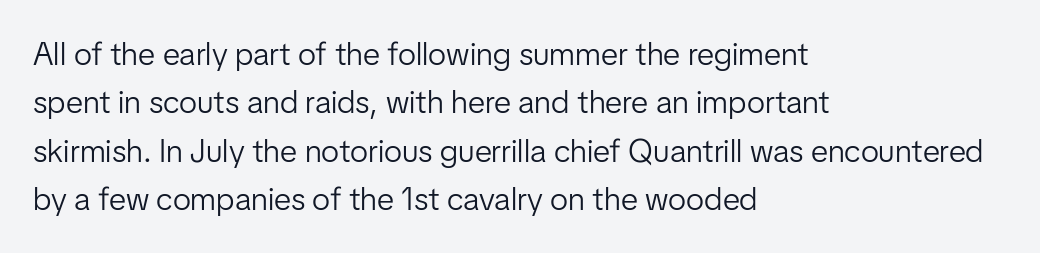
Caption: standard tracking, unaltered. When letters stand straight like this, we call the style roman or upright. The lines sit at an ordinary, default distance from one another. The glyphs in this specimen are sans serif. Check the space under the baseline: it is left empty.
